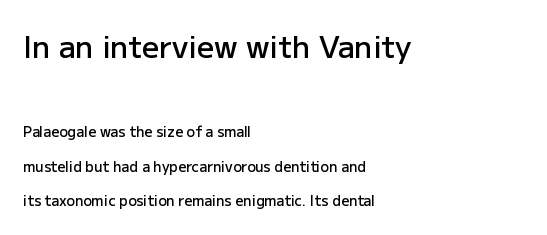
Think of a printed novel: that variable character pitch is what you see here. Note: no serifs on the glyphs. The emphasis by scale lands on block number one, above. This is the regular roman posture of the typeface.
